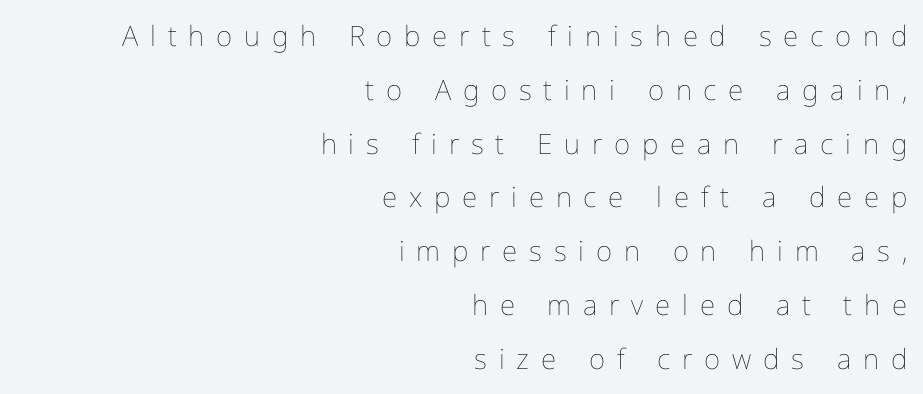
{"italic": "no", "bold": "no", "weight": "thin", "width": "normal", "stroke_contrast": "low", "x_height": "medium", "monospaced": "no", "underline": "no", "align": "right", "line_spacing": "loose", "line_spacing_ratio": 1.92, "letter_spacing": "wide", "letter_spacing_em": 0.42, "glyph_px": 28}
